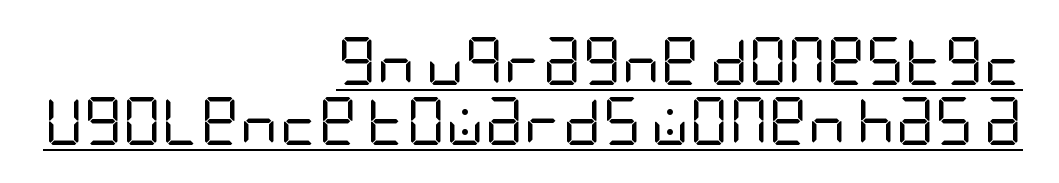
{"serif": "no", "italic": "no", "bold": "no", "weight": "regular", "width": "condensed", "stroke_contrast": "low", "x_height": "large", "underline": "yes", "align": "right", "line_spacing": "normal", "line_spacing_ratio": 1.26, "letter_spacing": "normal", "letter_spacing_em": 0.0, "glyph_px": 48}
